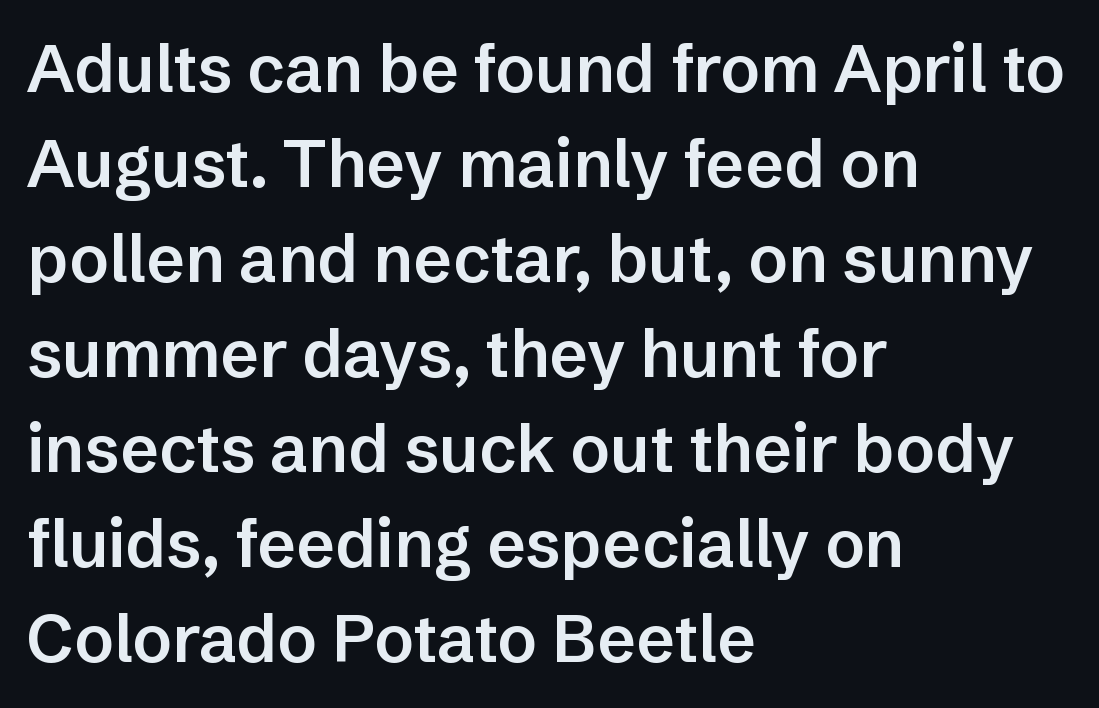
Q: Is the text bold? A: Semi-bold.
Q: Is the text italic (slanted)? A: No, it is upright.
Q: Is the typeface a serif or a sans-serif typeface? A: Sans-serif.
Q: Is the text underlined? A: No.
Q: How is the paragraph aligned? A: Left-aligned.
Q: Is the spacing between letters normal or unusually wide? A: Normal.
Q: Is the spacing between lines tight, normal or loose? A: Normal.
Q: Width (condensed, normal, or wide)? A: Normal.
Q: Stroke contrast? A: Low.
Q: x-height? A: Medium.
Q: Monospaced? A: No.
